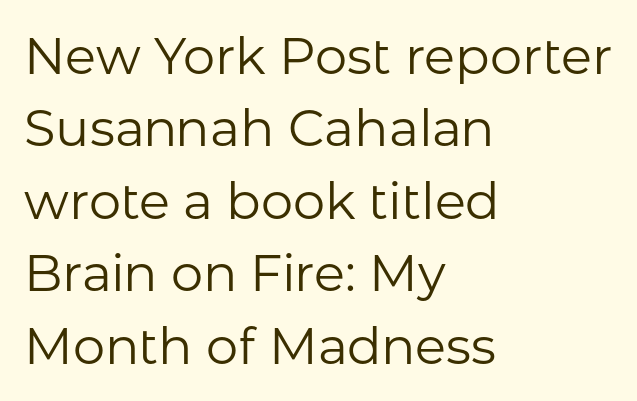
Regarding leading, the lines here are spaced in the standard way. Compared with a typical body face, this is equally light or lighter still. It's the straight-up-and-down kind of type. Looks like regular typesetting: each glyph gets only the width it needs. Short and long lines alike share a common starting point at left.
